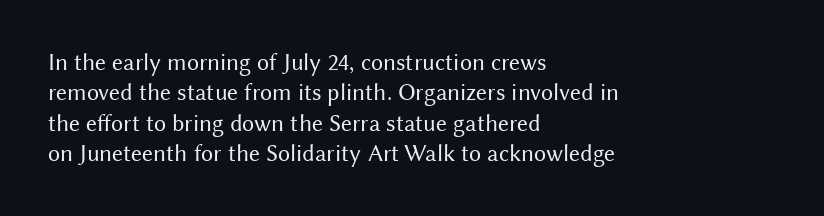
{"italic": "no", "bold": "no", "underline": "no", "align": "left", "line_spacing": "normal", "line_spacing_ratio": 1.27, "letter_spacing": "normal", "letter_spacing_em": 0.0, "glyph_px": 24}
